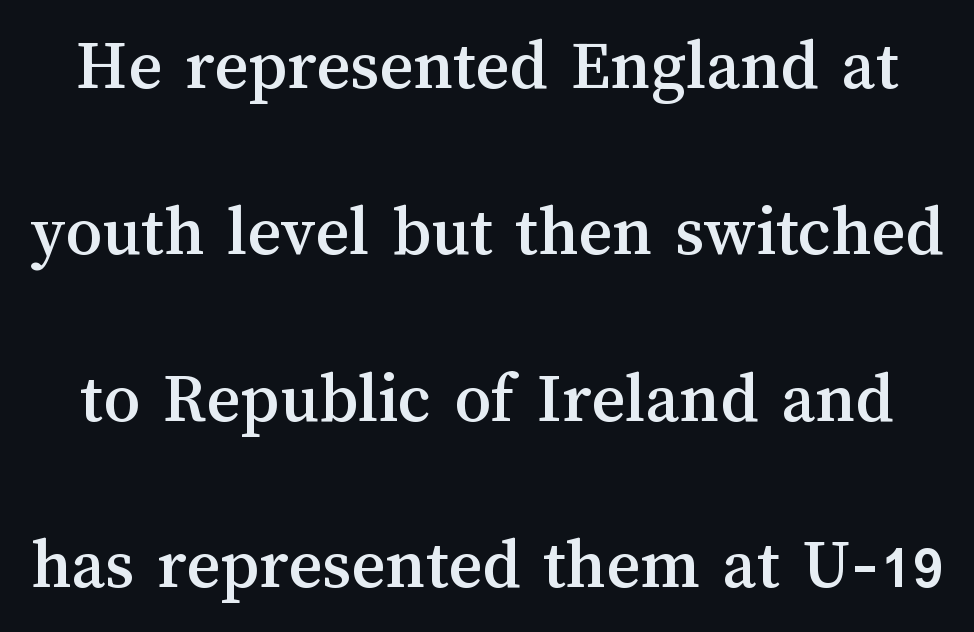
Q: Is the text italic (slanted)? A: No, it is upright.
Q: Is the text underlined? A: No.
Q: Is the spacing between letters normal or unusually wide? A: Normal.
Q: Is the spacing between lines tight, normal or loose? A: Loose.
Q: Width (condensed, normal, or wide)? A: Normal.
Q: Stroke contrast? A: Medium.
Q: x-height? A: Medium.
Q: Monospaced? A: No.
